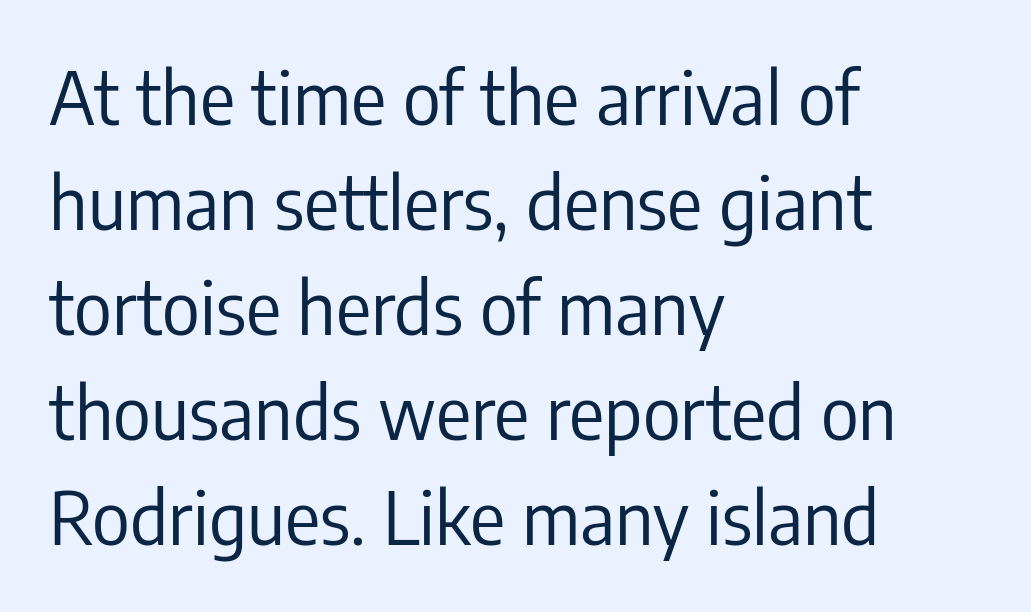
Q: Is the text bold? A: No.
Q: Is the text italic (slanted)? A: No, it is upright.
Q: Is the typeface a serif or a sans-serif typeface? A: Sans-serif.
Q: Is the text underlined? A: No.
Q: How is the paragraph aligned? A: Left-aligned.
Q: Is the spacing between letters normal or unusually wide? A: Normal.
Q: Is the spacing between lines tight, normal or loose? A: Normal.
Q: Width (condensed, normal, or wide)? A: Condensed.
Q: Stroke contrast? A: Low.
Q: x-height? A: Medium.
Q: Monospaced? A: No.
